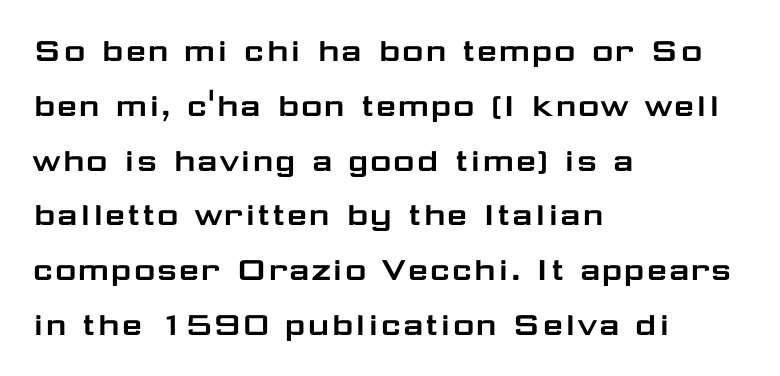
{"serif": "no", "italic": "no", "width": "wide", "stroke_contrast": "low", "x_height": "medium", "monospaced": "no", "underline": "no", "align": "left", "line_spacing": "normal", "line_spacing_ratio": 1.48, "letter_spacing": "normal", "letter_spacing_em": 0.0, "glyph_px": 37}
